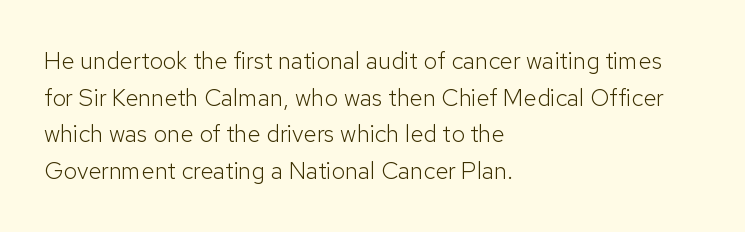
Q: Is the text bold? A: No.
Q: Is the text italic (slanted)? A: No, it is upright.
Q: Is the text underlined? A: No.
Q: How is the paragraph aligned? A: Left-aligned.
Q: Is the spacing between letters normal or unusually wide? A: Normal.
Q: Is the spacing between lines tight, normal or loose? A: Normal.
